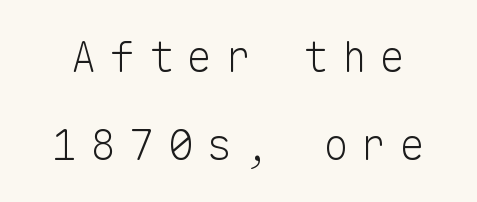
{"serif": "no", "italic": "no", "bold": "no", "weight": "light", "width": "normal", "stroke_contrast": "low", "x_height": "medium", "monospaced": "yes", "underline": "no", "line_spacing": "loose", "line_spacing_ratio": 2.09, "letter_spacing": "wide", "letter_spacing_em": 0.32, "glyph_px": 42}
